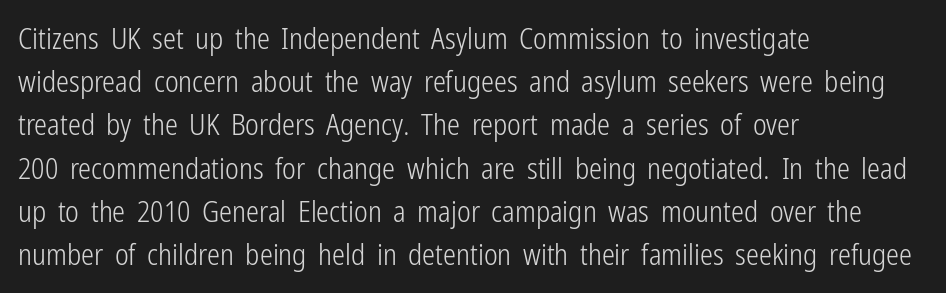
Q: Is the text bold? A: No.
Q: Is the text italic (slanted)? A: No, it is upright.
Q: Is the typeface a serif or a sans-serif typeface? A: Sans-serif.
Q: Is the text underlined? A: No.
Q: How is the paragraph aligned? A: Left-aligned.
Q: Is the spacing between letters normal or unusually wide? A: Normal.
Q: Is the spacing between lines tight, normal or loose? A: Normal.
Q: Width (condensed, normal, or wide)? A: Condensed.
Q: Stroke contrast? A: Low.
Q: x-height? A: Medium.
Q: Monospaced? A: No.
